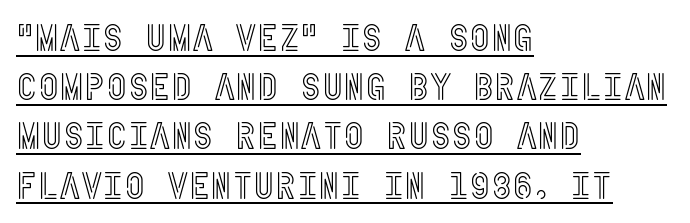
{"italic": "no", "width": "condensed", "x_height": "large", "underline": "yes", "align": "left", "line_spacing": "normal", "line_spacing_ratio": 1.33, "letter_spacing": "normal", "letter_spacing_em": 0.0, "glyph_px": 37}
